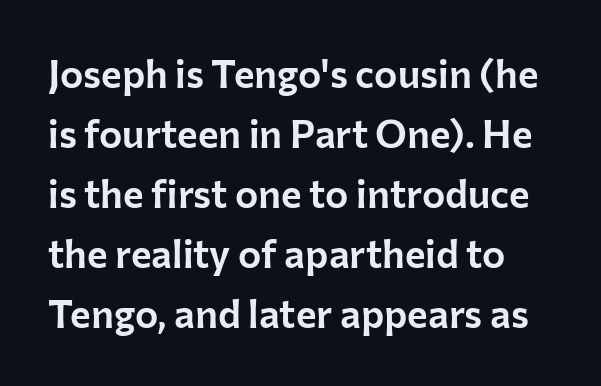
Q: Is the text italic (slanted)? A: No, it is upright.
Q: Is the typeface a serif or a sans-serif typeface? A: Sans-serif.
Q: Is the text underlined? A: No.
Q: Is the spacing between letters normal or unusually wide? A: Normal.
Q: Is the spacing between lines tight, normal or loose? A: Normal.
Q: Width (condensed, normal, or wide)? A: Normal.
Q: Stroke contrast? A: Low.
Q: x-height? A: Medium.
Q: Monospaced? A: No.
